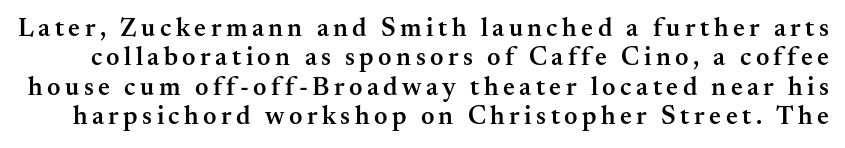
The lettering stays uniformly vertical, giving the passage a roman look. A bit beefed up — I'd call it semibold rather than bold. The words here are not underlined. These lines huddle together more closely than default settings would place them.
